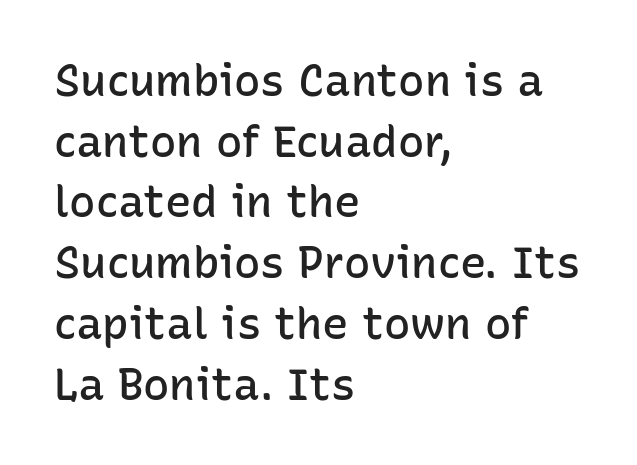
Q: Is the text bold? A: Semi-bold.
Q: Is the text italic (slanted)? A: No, it is upright.
Q: Is the typeface a serif or a sans-serif typeface? A: Sans-serif.
Q: Is the text underlined? A: No.
Q: How is the paragraph aligned? A: Left-aligned.
Q: Is the spacing between letters normal or unusually wide? A: Normal.
Q: Is the spacing between lines tight, normal or loose? A: Normal.
Q: Width (condensed, normal, or wide)? A: Normal.
Q: Stroke contrast? A: Low.
Q: x-height? A: Medium.
Q: Monospaced? A: No.
